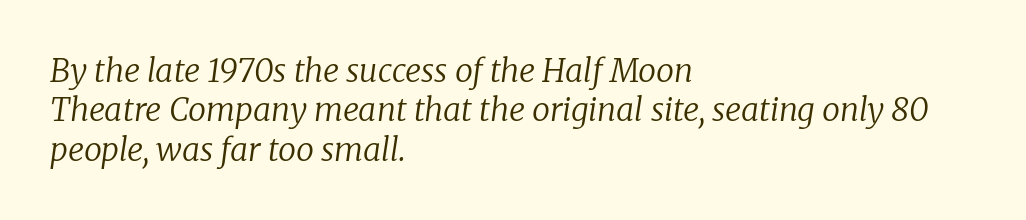
Q: Is the text bold? A: No.
Q: Is the text italic (slanted)? A: Yes, it leans right by about 8 degrees.
Q: Is the typeface a serif or a sans-serif typeface? A: Serif.
Q: Is the text underlined? A: No.
Q: How is the paragraph aligned? A: Left-aligned.
Q: Is the spacing between letters normal or unusually wide? A: Normal.
Q: Width (condensed, normal, or wide)? A: Normal.
Q: Stroke contrast? A: Low.
Q: x-height? A: Medium.
Q: Monospaced? A: No.
